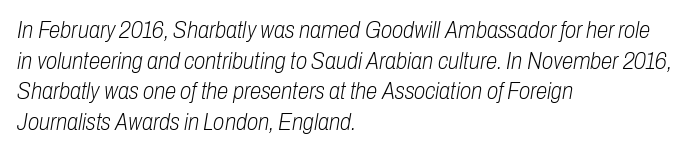
The image shows 23 px text type, italic (leaning right); set left-aligned, normal line spacing (1.33x), normal letter spacing, not underlined.
